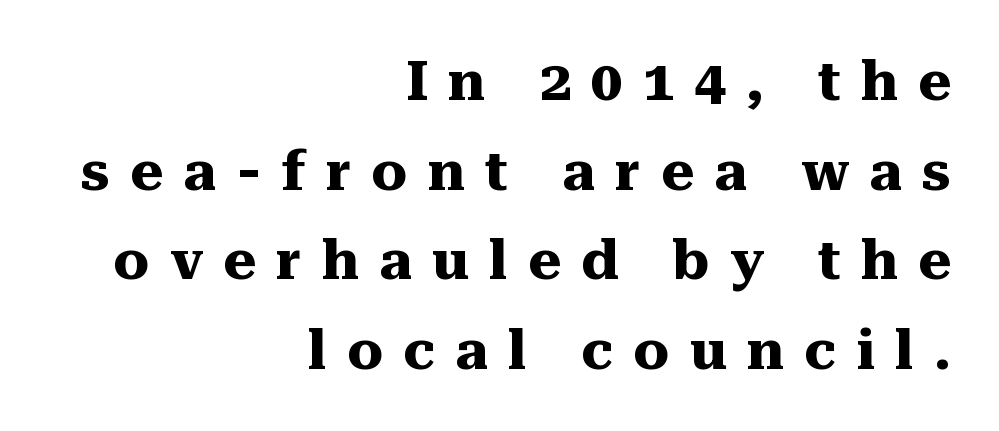
Typesetter's note: full bold, strokes at maximum text heaviness. The typography opts for an upright posture over an oblique one. This sample has the flowing, uneven cadence of proportional lettering. Display-style spreading of the glyphs; the letterfit is very open.
